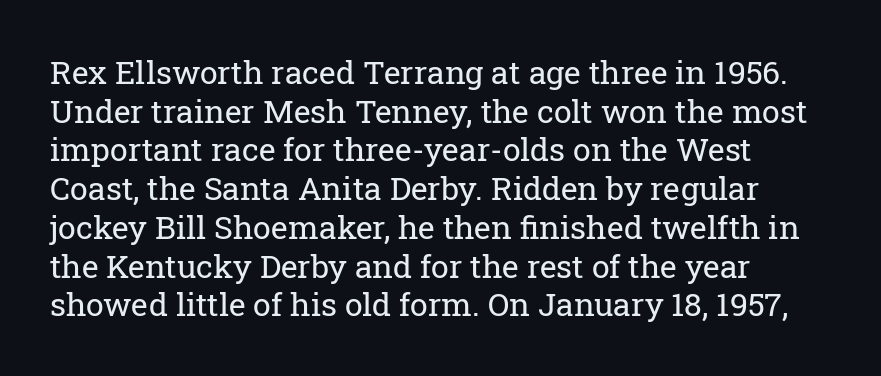
Q: Is the text bold? A: No.
Q: Is the text italic (slanted)? A: No, it is upright.
Q: Is the typeface a serif or a sans-serif typeface? A: Serif.
Q: Is the text underlined? A: No.
Q: How is the paragraph aligned? A: Left-aligned.
Q: Is the spacing between letters normal or unusually wide? A: Normal.
Q: Width (condensed, normal, or wide)? A: Normal.
Q: Stroke contrast? A: Low.
Q: x-height? A: Medium.
Q: Monospaced? A: No.
